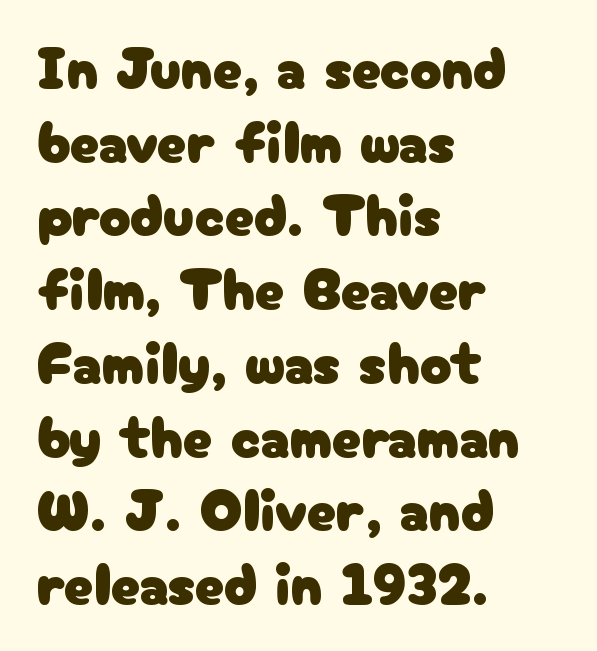
Q: Is the text italic (slanted)? A: No, it is upright.
Q: Is the typeface a serif or a sans-serif typeface? A: Sans-serif.
Q: Is the text underlined? A: No.
Q: How is the paragraph aligned? A: Left-aligned.
Q: Is the spacing between letters normal or unusually wide? A: Normal.
Q: Is the spacing between lines tight, normal or loose? A: Normal.
Q: Width (condensed, normal, or wide)? A: Normal.
Q: Stroke contrast? A: Low.
Q: x-height? A: Medium.
Q: Monospaced? A: No.
